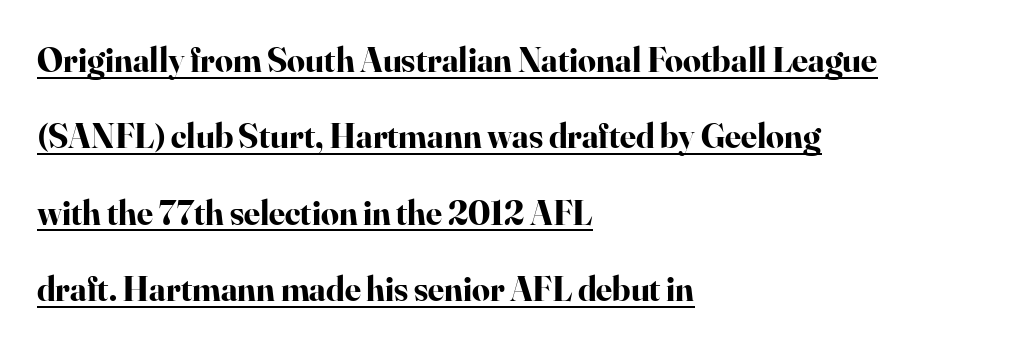
The image shows 35 px bold serif type, upright; set left-aligned, loose line spacing (2.18x), normal letter spacing, underlined; high stroke contrast and a small x-height.
